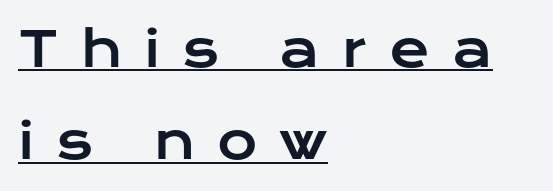
Q: Is the text italic (slanted)? A: No, it is upright.
Q: Is the typeface a serif or a sans-serif typeface? A: Sans-serif.
Q: Is the text underlined? A: Yes.
Q: How is the paragraph aligned? A: Left-aligned.
Q: Is the spacing between letters normal or unusually wide? A: Unusually wide.
Q: Width (condensed, normal, or wide)? A: Wide.
Q: Stroke contrast? A: Low.
Q: x-height? A: Medium.
Q: Monospaced? A: No.
